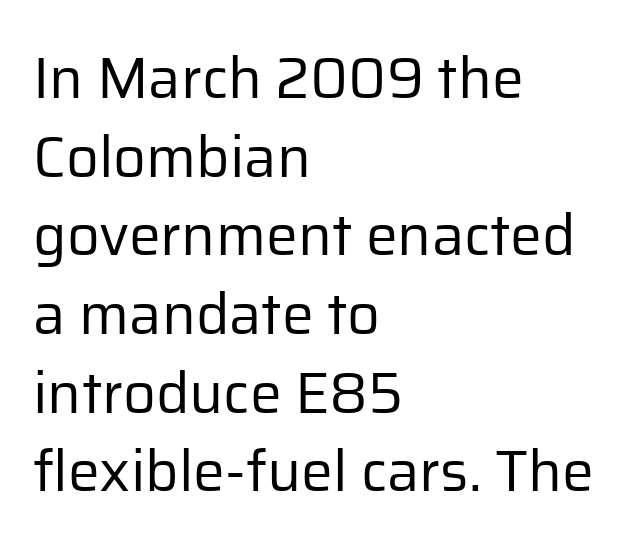
The image shows 57 px regular-weight sans-serif type, upright; set left-aligned, normal line spacing (1.38x), normal letter spacing, not underlined; low stroke contrast and a medium x-height.
